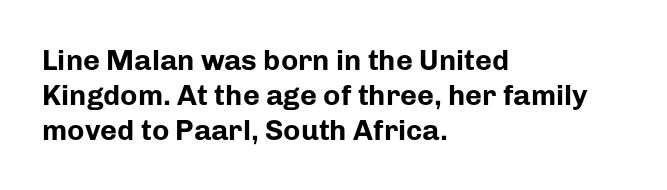
Q: Is the text bold? A: Yes.
Q: Is the text italic (slanted)? A: No, it is upright.
Q: Is the typeface a serif or a sans-serif typeface? A: Sans-serif.
Q: Is the text underlined? A: No.
Q: How is the paragraph aligned? A: Left-aligned.
Q: Is the spacing between letters normal or unusually wide? A: Normal.
Q: Width (condensed, normal, or wide)? A: Normal.
Q: Stroke contrast? A: Low.
Q: x-height? A: Medium.
Q: Monospaced? A: No.
